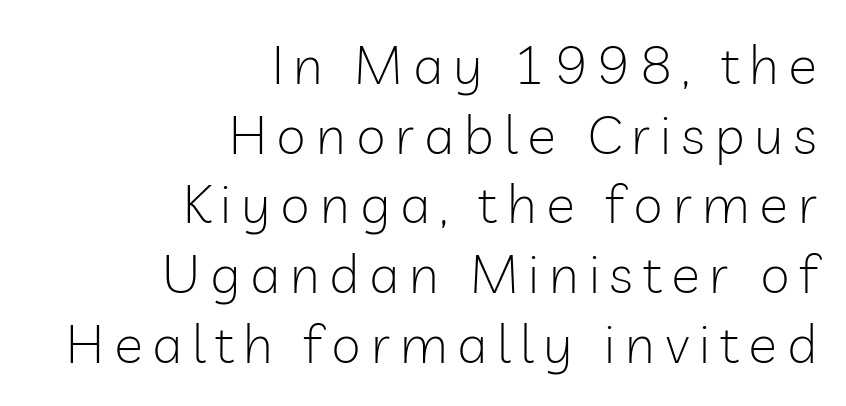
The image shows 54 px light sans-serif type, upright; set right-aligned, normal line spacing (1.29x), not underlined; low stroke contrast and a medium x-height.
